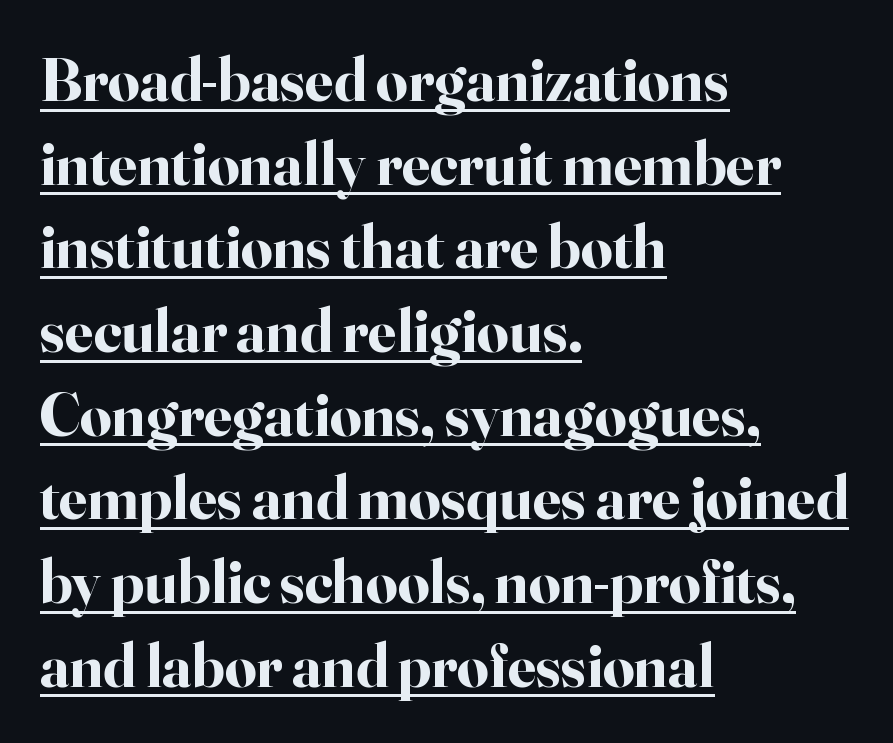
{"serif": "yes", "italic": "no", "bold": "yes", "weight": "bold", "width": "normal", "stroke_contrast": "high", "x_height": "small", "monospaced": "no", "underline": "yes", "align": "left", "line_spacing": "normal", "line_spacing_ratio": 1.35, "letter_spacing": "normal", "letter_spacing_em": 0.0, "glyph_px": 62}
